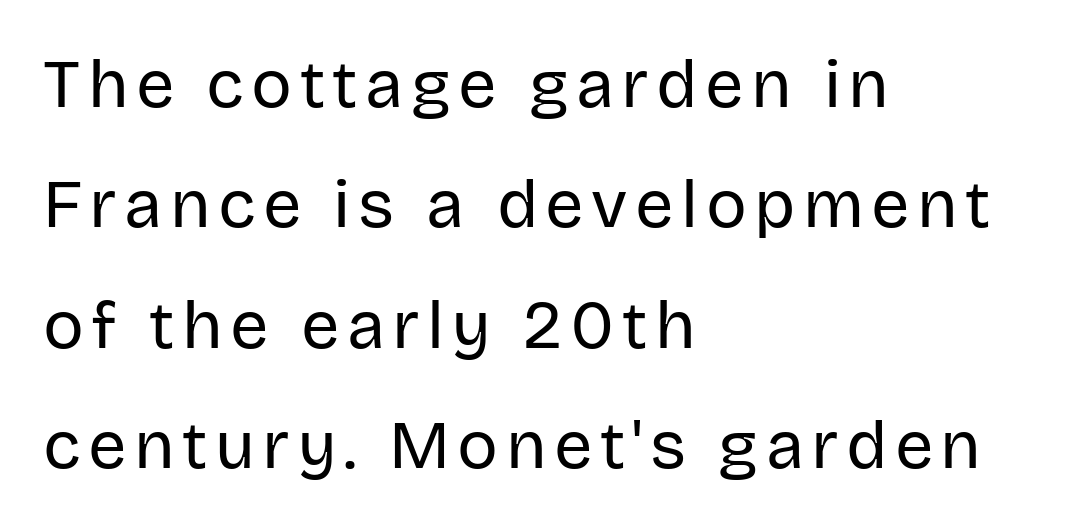
Serif or sans? Sans — the stroke terminals are bare. Do the characters align in a grid? No, the font is proportional. These glyphs show unthickened strokes, regular width or finer. The typography opts for an upright posture over an oblique one. Just letters on the line, the space beneath them empty. This sample is left-justified, so line endings fall wherever the words run out.
